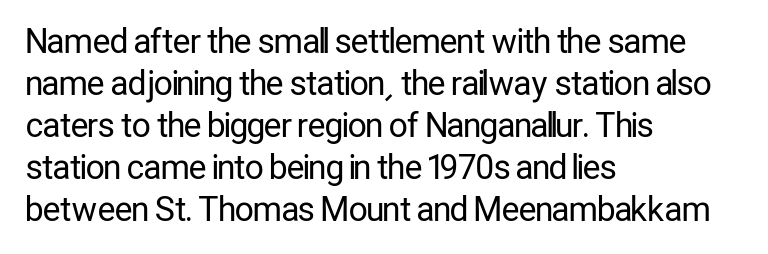
Type style note: lacks serifs. The passage shown is typed in a proportional face where columns would drift. The words here are not underlined. Leftover space on each line is placed entirely after the last word. Ink coverage per letter is moderate at most. This sample keeps an unexceptional amount of space between lines.
